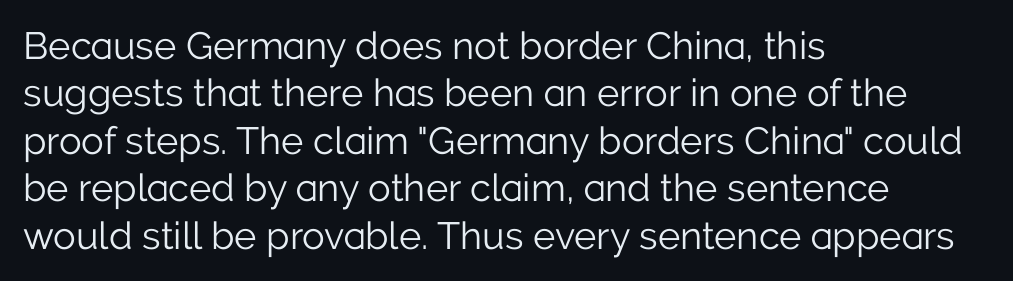
Ink coverage per letter is moderate at most. The face used here is proportionally spaced, like ordinary book or web type. Any mark beneath the type? The region is blank. Line beginnings align vertically; line endings do not. Nothing sits at the stroke ends, so this counts as sans-serif.
